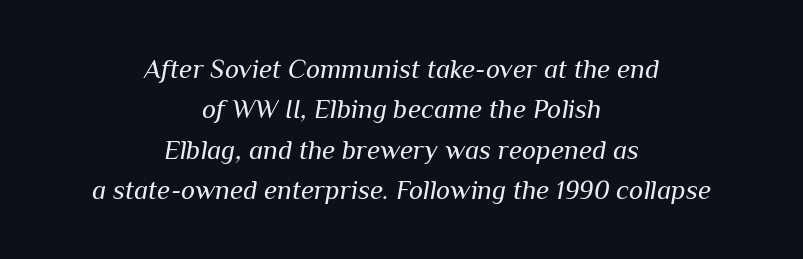
{"italic": "yes", "lean": "right", "slant_degrees": 10, "bold": "no", "underline": "no", "align": "center", "line_spacing": "normal", "line_spacing_ratio": 1.5, "letter_spacing": "normal", "letter_spacing_em": 0.0, "glyph_px": 27}
